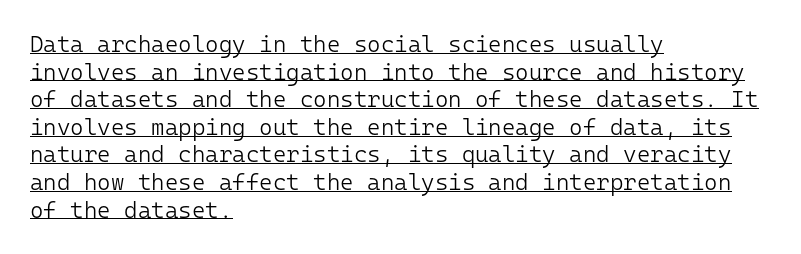
{"italic": "no", "bold": "no", "underline": "yes", "align": "left", "line_spacing_ratio": 1.2, "letter_spacing": "normal", "letter_spacing_em": 0.0, "glyph_px": 23}
